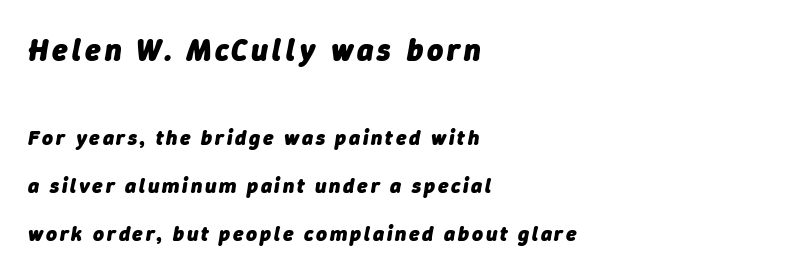
Q: Is the text bold? A: Yes.
Q: Is the text italic (slanted)? A: Yes, it leans right by about 9 degrees.
Q: Is the text underlined? A: No.
Q: How is the paragraph aligned? A: Left-aligned.
Q: Is the spacing between lines tight, normal or loose? A: Loose.
Q: Which block of text is set in a larger size, the first (top) or the second (bottom)? A: The first (top) one.
Q: Width (condensed, normal, or wide)? A: Normal.
Q: Stroke contrast? A: Low.
Q: x-height? A: Medium.
Q: Monospaced? A: No.
